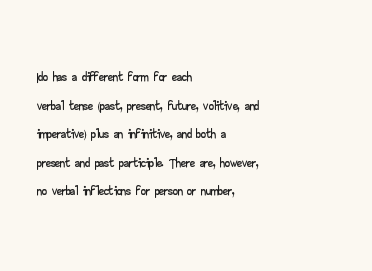
The image shows 20 px text type, upright; set left-aligned, normal line spacing (1.43x), normal letter spacing, not underlined.
